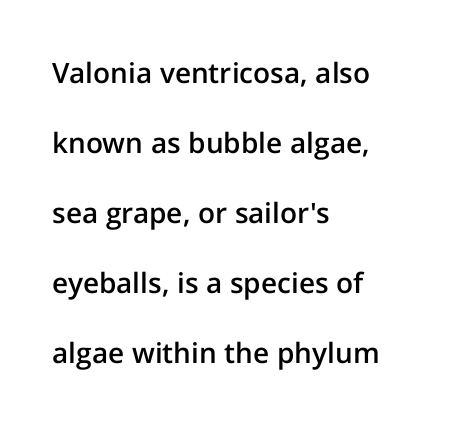
The image shows 28 px semibold sans-serif type, upright; set left-aligned, loose line spacing (2.5x), normal letter spacing, not underlined; low stroke contrast and a medium x-height.
